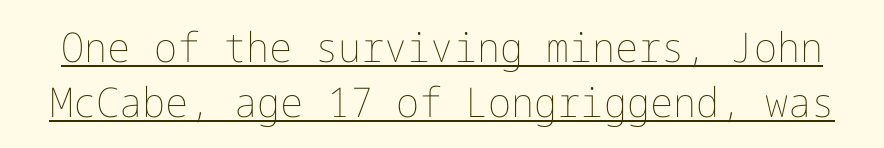
The image shows 41 px thin type, upright; set normal line spacing (1.33x), normal letter spacing, underlined; low stroke contrast and a medium x-height.
